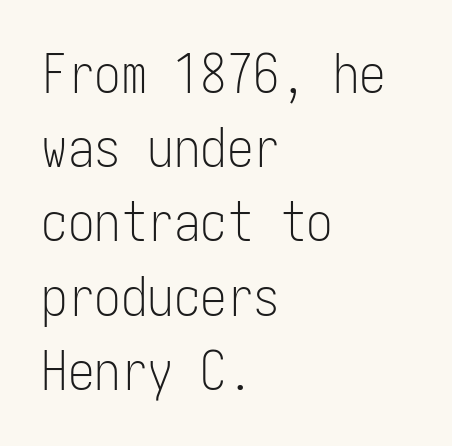
If you measured baseline to baseline, you'd find a middling distance. Letters rest on an invisible, unmarked baseline. Ink coverage per letter is moderate at most. Alignment: flush left.
